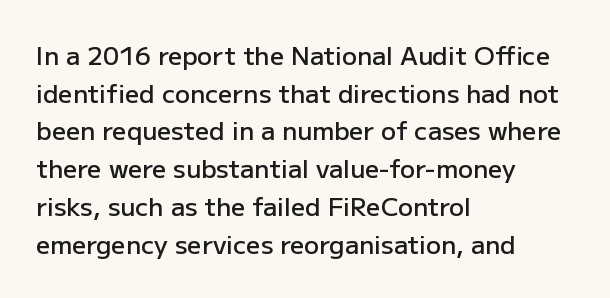
{"italic": "no", "bold": "semi", "underline": "no", "align": "left", "line_spacing": "normal", "line_spacing_ratio": 1.51, "letter_spacing": "normal", "letter_spacing_em": 0.0, "glyph_px": 25}
